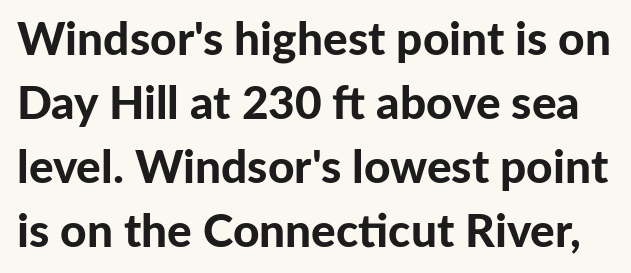
Observe the ordinary spacing: letters are neighbours, not strangers. Spacing verdict: proportional, widths tailored to each character. Check under the words: just untouched page. Each glyph is drawn with heavy, bold strokes.
